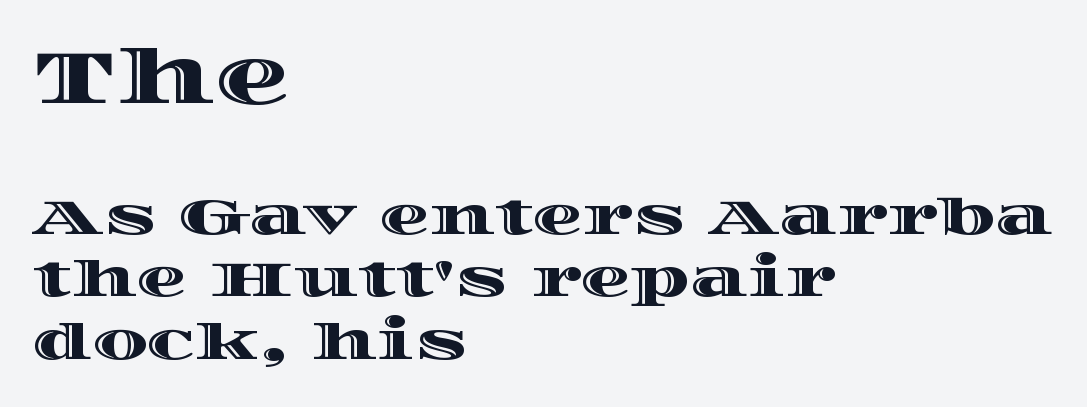
The image shows 75 px wide type, upright; set left-aligned, normal line spacing (1.25x), normal letter spacing, not underlined; the first (top) block is 1.5x larger; a large x-height.
